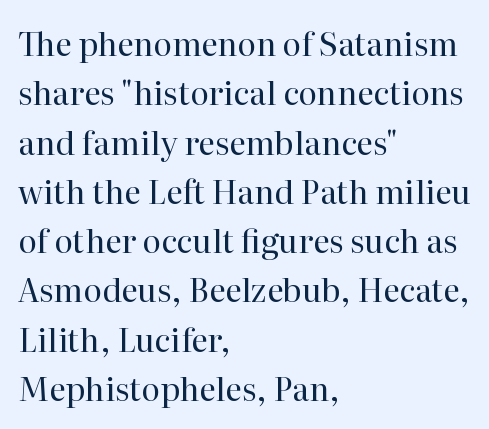
{"serif": "yes", "italic": "no", "bold": "no", "weight": "regular", "width": "normal", "stroke_contrast": "high", "x_height": "medium", "monospaced": "no", "underline": "no", "align": "left", "line_spacing": "normal", "line_spacing_ratio": 1.54, "letter_spacing": "normal", "letter_spacing_em": 0.0, "glyph_px": 32}
